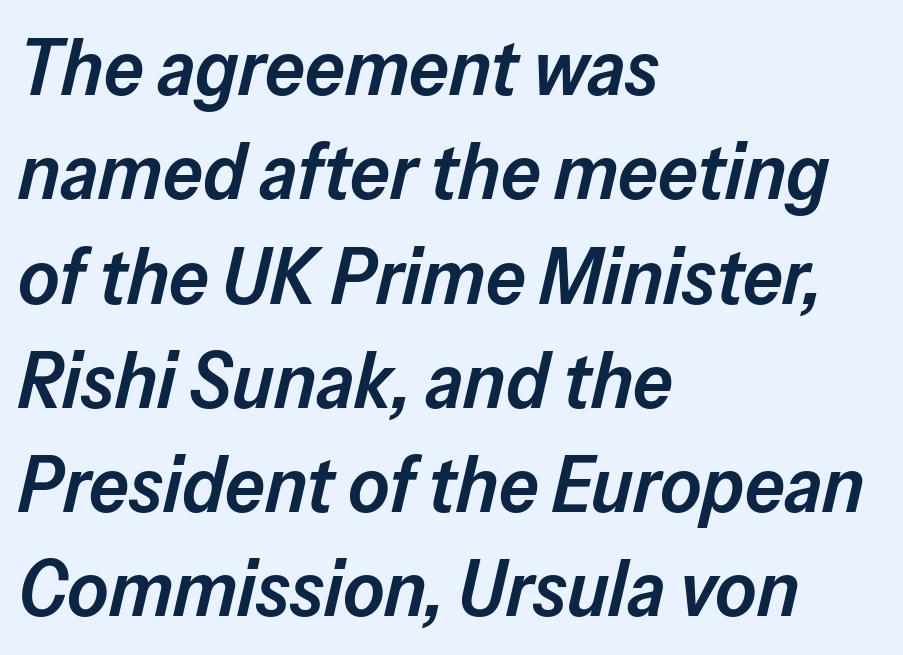
Looking at the ascenders, they clearly lean. Words appear dense and cohesive because spacing is normal. Rule under the text: the space is simply empty. I'd describe the lettering as semibold — firm but not a full bold.
